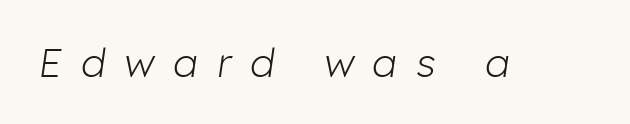
Proportional: the letters do not fall into vertical columns. The zone under the glyphs is completely vacant. The tracking reads as deliberately expanded to a designer's eye. A quiet, ordinary-to-light weight characterises the typeface. The typography opts for an oblique posture over an upright one.
